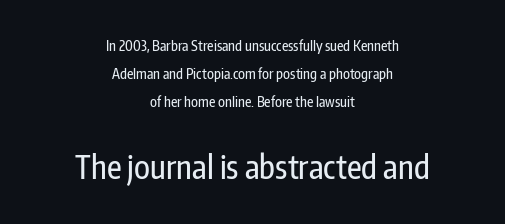
Q: Is the text italic (slanted)? A: No, it is upright.
Q: Is the typeface a serif or a sans-serif typeface? A: Sans-serif.
Q: Is the text underlined? A: No.
Q: How is the paragraph aligned? A: Centered.
Q: Is the spacing between letters normal or unusually wide? A: Normal.
Q: Is the spacing between lines tight, normal or loose? A: Loose.
Q: Which block of text is set in a larger size, the first (top) or the second (bottom)? A: The second (bottom) one.
Q: Width (condensed, normal, or wide)? A: Condensed.
Q: Stroke contrast? A: Low.
Q: x-height? A: Medium.
Q: Monospaced? A: No.
